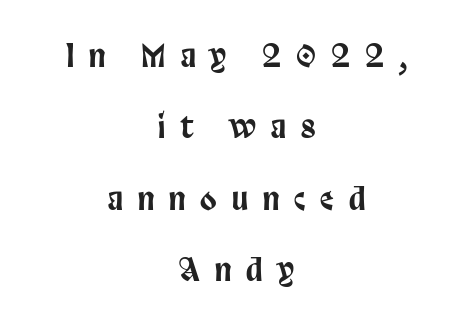
Q: Is the text italic (slanted)? A: No, it is upright.
Q: Is the typeface a serif or a sans-serif typeface? A: Sans-serif.
Q: Is the text underlined? A: No.
Q: How is the paragraph aligned? A: Centered.
Q: Is the spacing between letters normal or unusually wide? A: Unusually wide.
Q: Is the spacing between lines tight, normal or loose? A: Loose.
Q: Width (condensed, normal, or wide)? A: Condensed.
Q: Stroke contrast? A: Low.
Q: x-height? A: Large.
Q: Monospaced? A: No.
